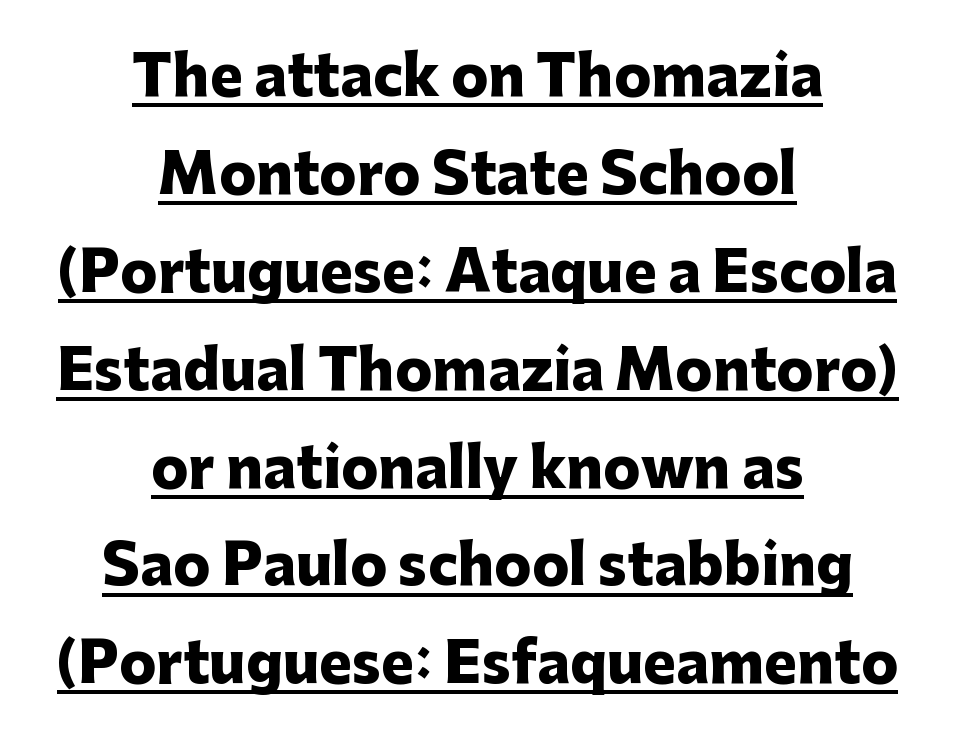
{"serif": "no", "italic": "no", "bold": "yes", "weight": "heavy", "width": "normal", "stroke_contrast": "low", "x_height": "medium", "monospaced": "no", "underline": "yes", "align": "center", "line_spacing_ratio": 1.78, "letter_spacing": "normal", "letter_spacing_em": 0.0, "glyph_px": 55}
